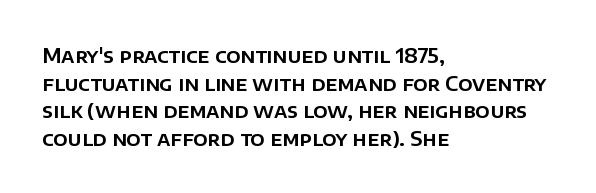
{"italic": "no", "underline": "no", "align": "left", "line_spacing": "normal", "line_spacing_ratio": 1.38, "letter_spacing": "normal", "letter_spacing_em": 0.0, "glyph_px": 20}
